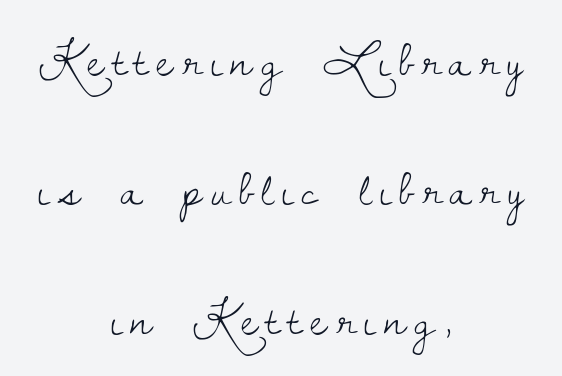
The image shows 52 px light serif type; set centered, loose line spacing (2.49x), not underlined; low stroke contrast and a small x-height.
